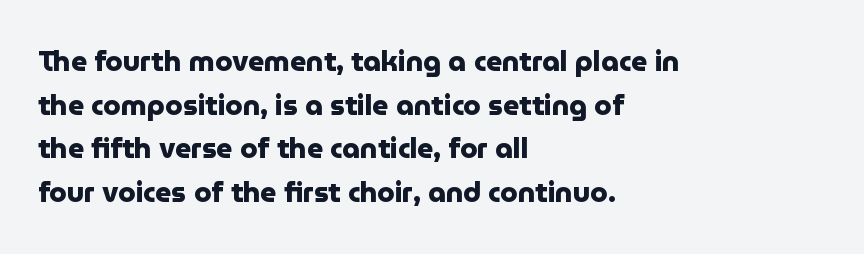
Style check: upright. Is this a fixed-width face? No — the glyphs have proportional, varying widths. These lines are set flush left with a ragged right edge. The space beneath each line is pristine and unruled. Set as a true bold cut, around the 700 mark.
